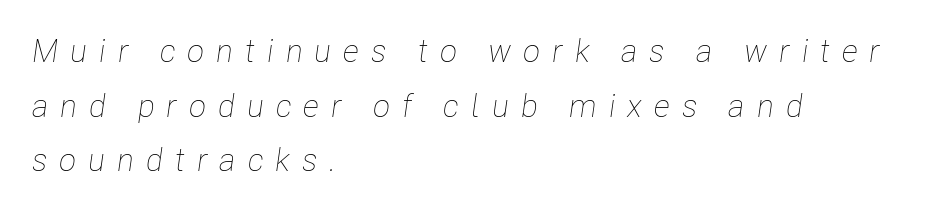
{"italic": "yes", "lean": "right", "slant_degrees": 8, "bold": "no", "weight": "thin", "width": "condensed", "stroke_contrast": "low", "x_height": "medium", "monospaced": "no", "underline": "no", "align": "left", "line_spacing_ratio": 1.71, "letter_spacing": "wide", "letter_spacing_em": 0.37, "glyph_px": 32}
